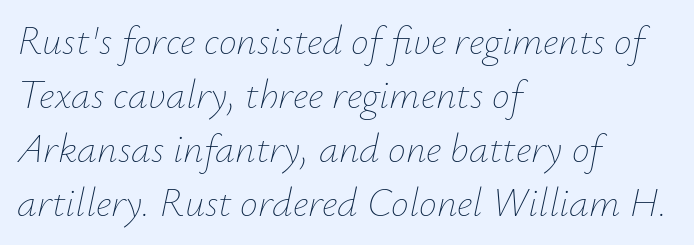
The image shows 40 px thin type, italic (leaning right); set left-aligned, normal line spacing (1.35x), normal letter spacing, not underlined; low stroke contrast and a small x-height.
